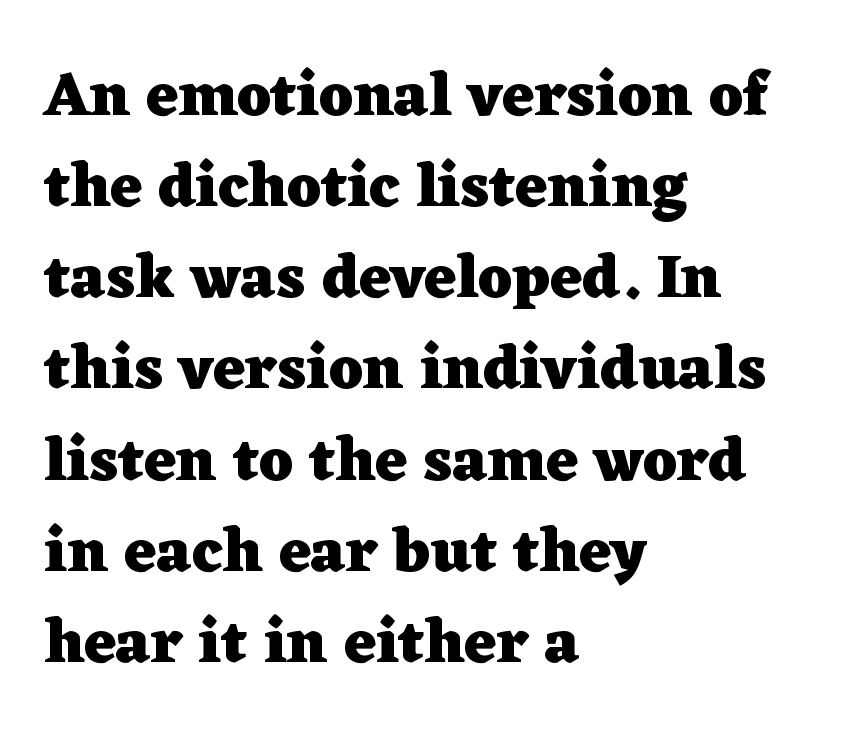
Q: Is the text bold? A: Yes.
Q: Is the text italic (slanted)? A: No, it is upright.
Q: Is the typeface a serif or a sans-serif typeface? A: Serif.
Q: Is the text underlined? A: No.
Q: How is the paragraph aligned? A: Left-aligned.
Q: Is the spacing between letters normal or unusually wide? A: Normal.
Q: Is the spacing between lines tight, normal or loose? A: Normal.
Q: Width (condensed, normal, or wide)? A: Wide.
Q: Stroke contrast? A: Low.
Q: x-height? A: Medium.
Q: Monospaced? A: No.
